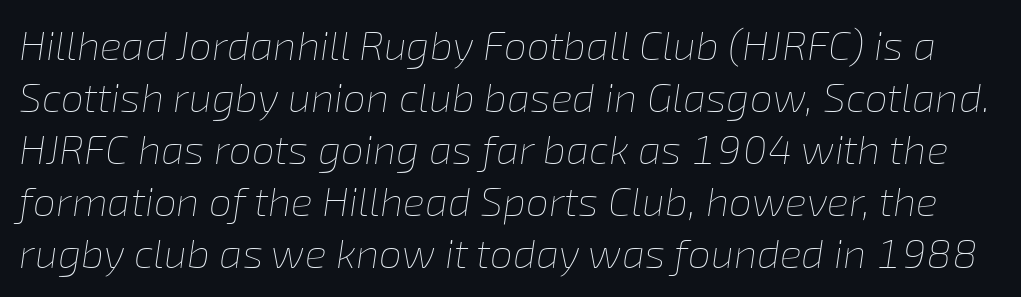
The image shows 41 px thin type, italic (leaning right); set normal line spacing (1.27x), normal letter spacing, not underlined; low stroke contrast and a medium x-height.
